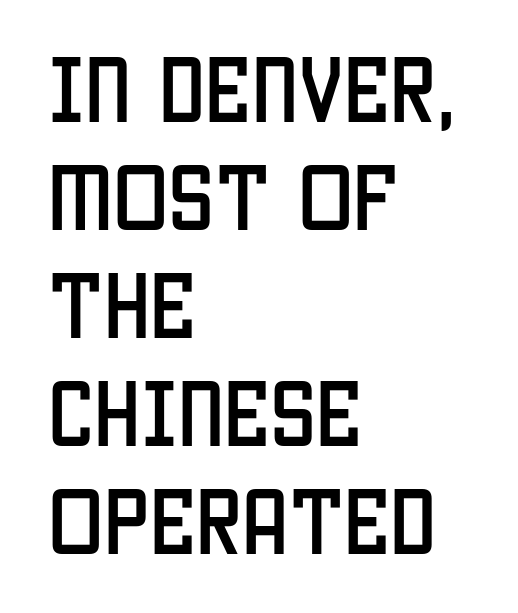
A typesetter would call this proportional, since set widths differ per character. What stands out about the letter spacing? Nothing — it is the standard amount. In CSS terms this would be text-align: left. Decoration check: the copy has no underline. The passage shown is typeset with a sans-serif family.
